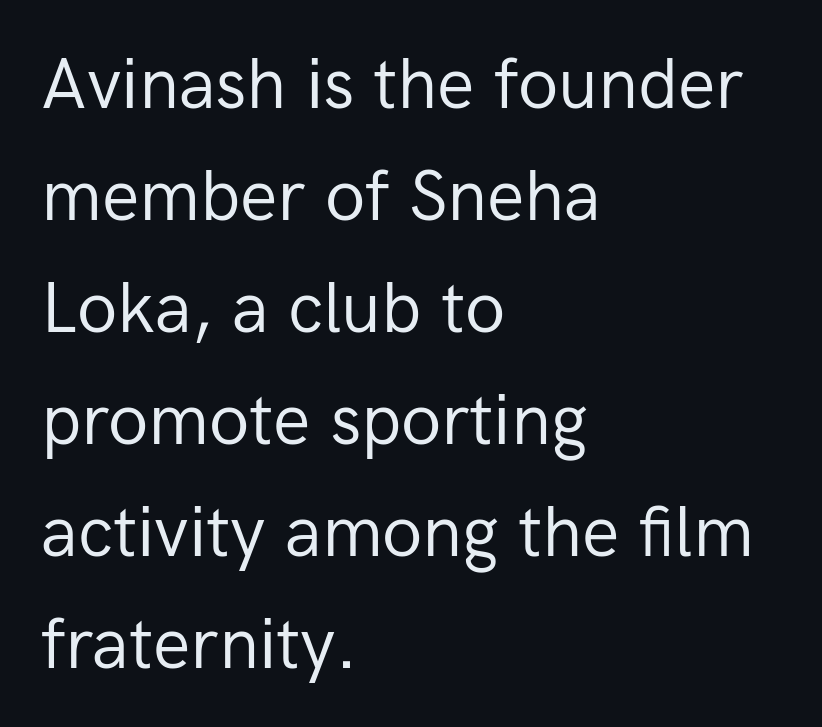
The image shows 70 px regular-weight sans-serif type, upright; set left-aligned, normal line spacing (1.6x), normal letter spacing, not underlined; low stroke contrast and a medium x-height.
